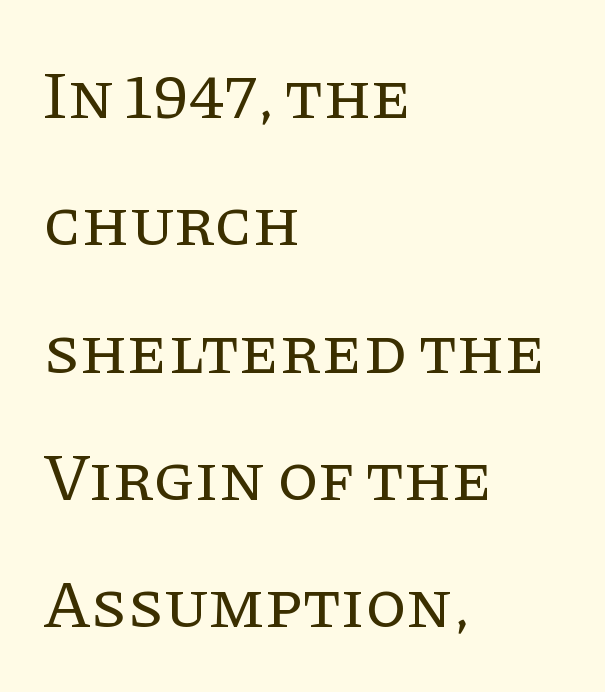
The image shows 67 px regular-weight serif type, upright; set left-aligned, loose line spacing (1.9x), normal letter spacing, not underlined; low stroke contrast and a large x-height.
